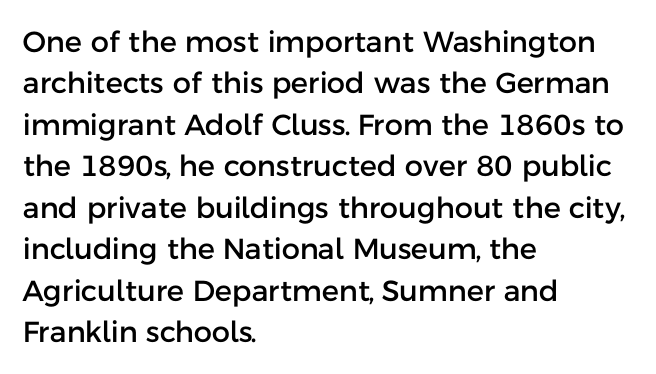
The image shows 29 px sans-serif type, upright; set left-aligned, normal line spacing (1.43x), normal letter spacing, not underlined; low stroke contrast and a medium x-height.
